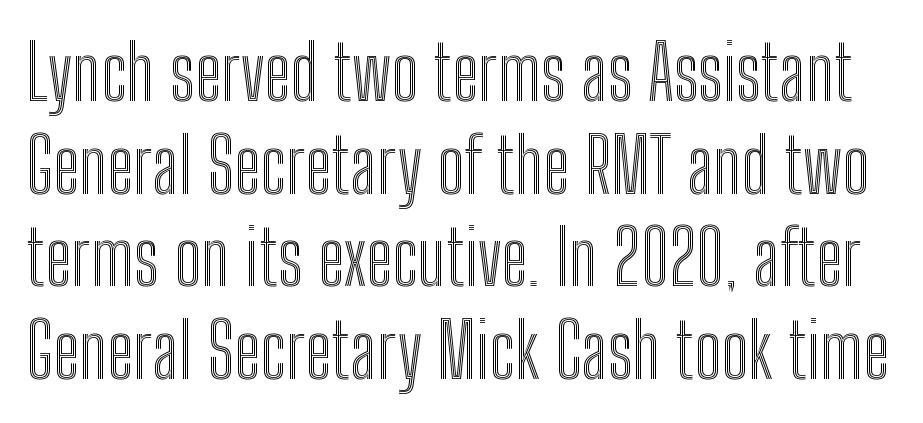
Underlining? Definitely not there. This is roman type, the default non-slanted kind. Between one letter and the next there's only the usual sliver of space. A typesetter would call this proportional, since set widths differ per character.
